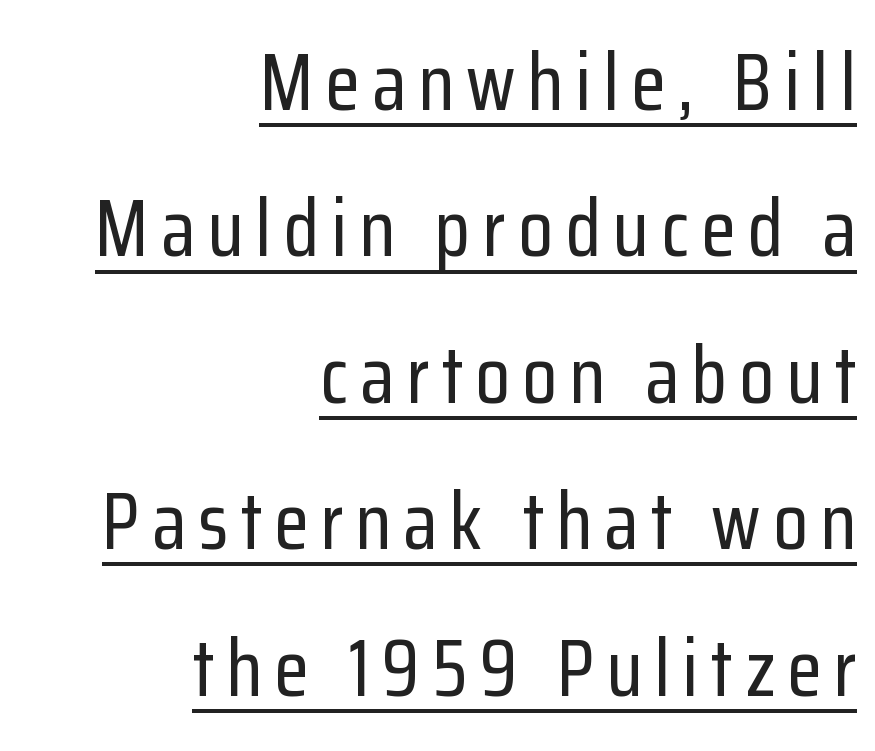
{"serif": "no", "italic": "no", "width": "condensed", "stroke_contrast": "low", "x_height": "medium", "monospaced": "no", "underline": "yes", "align": "right", "line_spacing_ratio": 1.83, "glyph_px": 80}
